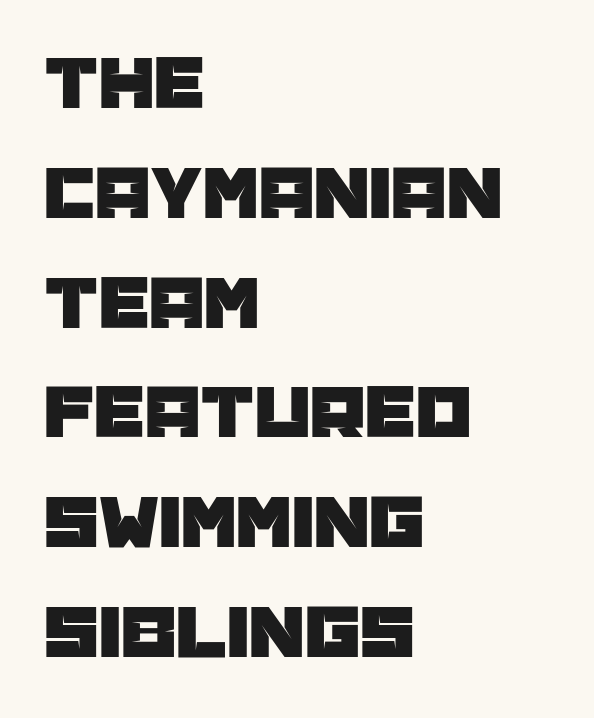
Q: Is the text italic (slanted)? A: No, it is upright.
Q: Is the typeface a serif or a sans-serif typeface? A: Sans-serif.
Q: Is the text underlined? A: No.
Q: How is the paragraph aligned? A: Left-aligned.
Q: Is the spacing between letters normal or unusually wide? A: Normal.
Q: Is the spacing between lines tight, normal or loose? A: Normal.
Q: Width (condensed, normal, or wide)? A: Normal.
Q: Stroke contrast? A: Low.
Q: x-height? A: Large.
Q: Monospaced? A: No.
